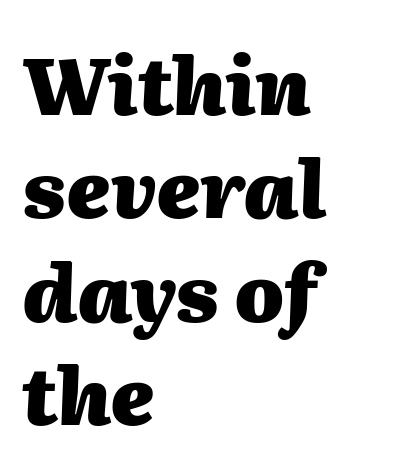
{"italic": "yes", "lean": "right", "slant_degrees": 2, "bold": "yes", "weight": "heavy", "width": "normal", "stroke_contrast": "medium", "x_height": "medium", "monospaced": "no", "underline": "no", "align": "left", "line_spacing": "normal", "line_spacing_ratio": 1.31, "letter_spacing": "normal", "letter_spacing_em": 0.0, "glyph_px": 79}
